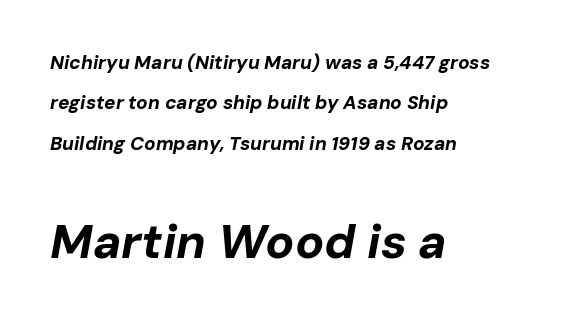
Q: Is the text bold? A: Yes.
Q: Is the text italic (slanted)? A: Yes, it leans right by about 10 degrees.
Q: Is the text underlined? A: No.
Q: How is the paragraph aligned? A: Left-aligned.
Q: Is the spacing between letters normal or unusually wide? A: Normal.
Q: Is the spacing between lines tight, normal or loose? A: Loose.
Q: Which block of text is set in a larger size, the first (top) or the second (bottom)? A: The second (bottom) one.
Q: Width (condensed, normal, or wide)? A: Normal.
Q: Stroke contrast? A: Low.
Q: x-height? A: Medium.
Q: Monospaced? A: No.
